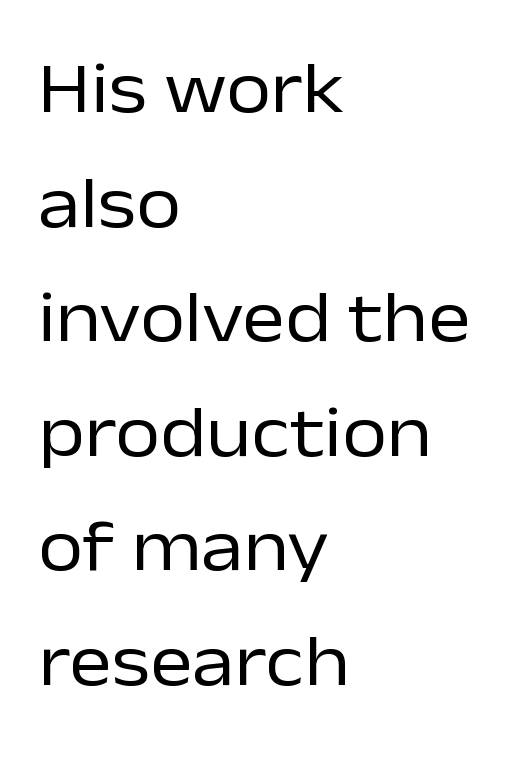
Q: Is the text bold? A: No.
Q: Is the text italic (slanted)? A: No, it is upright.
Q: Is the typeface a serif or a sans-serif typeface? A: Sans-serif.
Q: Is the text underlined? A: No.
Q: How is the paragraph aligned? A: Left-aligned.
Q: Is the spacing between letters normal or unusually wide? A: Normal.
Q: Is the spacing between lines tight, normal or loose? A: Normal.
Q: Width (condensed, normal, or wide)? A: Normal.
Q: Stroke contrast? A: Low.
Q: x-height? A: Medium.
Q: Monospaced? A: No.
